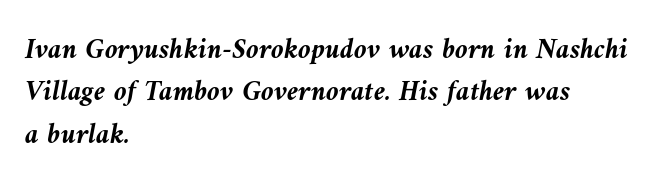
Q: Is the text bold? A: Yes.
Q: Is the text italic (slanted)? A: Yes, it leans left by about 9 degrees.
Q: Is the text underlined? A: No.
Q: How is the paragraph aligned? A: Left-aligned.
Q: Is the spacing between letters normal or unusually wide? A: Normal.
Q: Is the spacing between lines tight, normal or loose? A: Normal.
Q: Width (condensed, normal, or wide)? A: Normal.
Q: Stroke contrast? A: Medium.
Q: x-height? A: Medium.
Q: Monospaced? A: No.
